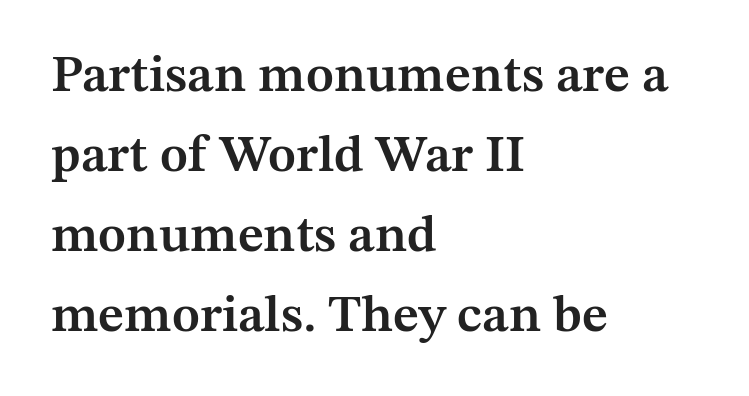
{"serif": "yes", "italic": "no", "bold": "semi", "weight": "semibold", "width": "normal", "stroke_contrast": "medium", "x_height": "medium", "monospaced": "no", "underline": "no", "align": "left", "line_spacing": "normal", "line_spacing_ratio": 1.54, "letter_spacing": "normal", "letter_spacing_em": 0.0, "glyph_px": 52}
